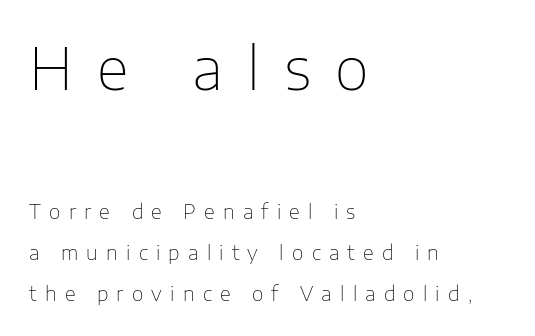
Q: Is the text bold? A: No.
Q: Is the text italic (slanted)? A: No, it is upright.
Q: Is the typeface a serif or a sans-serif typeface? A: Sans-serif.
Q: Is the text underlined? A: No.
Q: How is the paragraph aligned? A: Left-aligned.
Q: Is the spacing between letters normal or unusually wide? A: Unusually wide.
Q: Is the spacing between lines tight, normal or loose? A: Loose.
Q: Which block of text is set in a larger size, the first (top) or the second (bottom)? A: The first (top) one.
Q: Width (condensed, normal, or wide)? A: Normal.
Q: Stroke contrast? A: Low.
Q: x-height? A: Medium.
Q: Monospaced? A: No.
